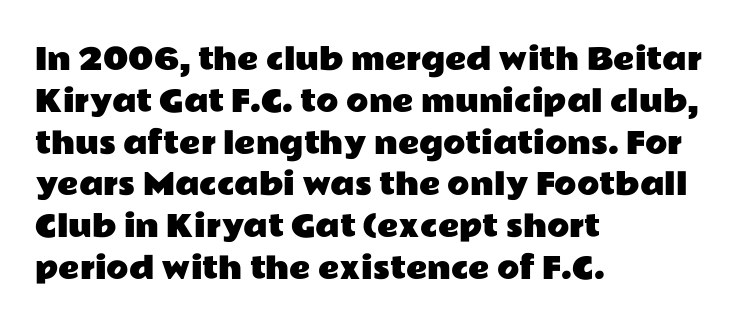
The image shows 29 px wide sans-serif type, upright; set left-aligned, normal line spacing (1.44x), normal letter spacing, not underlined; low stroke contrast and a medium x-height.
